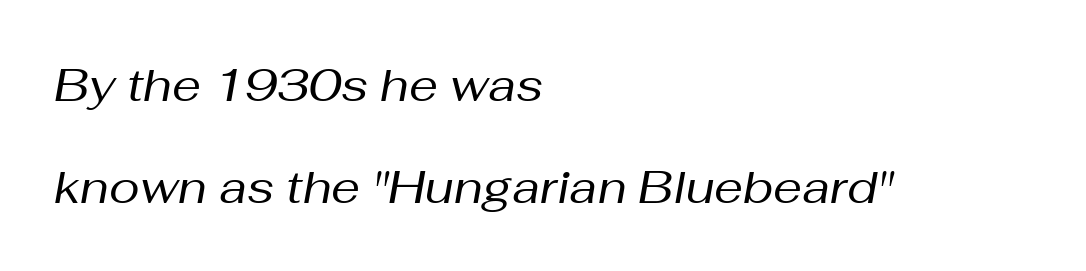
The image shows 46 px regular-weight type, italic (leaning right); set left-aligned, loose line spacing (2.21x), normal letter spacing, not underlined; medium stroke contrast and a medium x-height.
